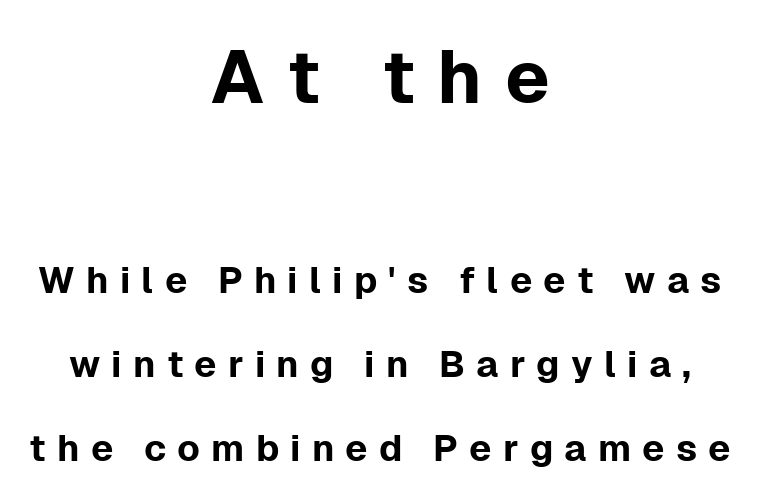
The image shows 74 px sans-serif type, upright; set centered, loose line spacing (2.27x), unusually wide letter spacing (+0.3 em), not underlined; the first (top) block is 2.0x larger; low stroke contrast and a medium x-height.
